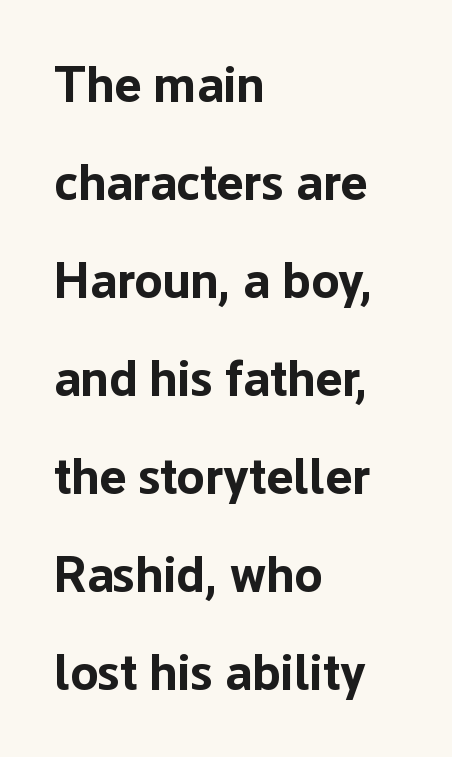
Q: Is the text bold? A: Yes.
Q: Is the text italic (slanted)? A: No, it is upright.
Q: Is the typeface a serif or a sans-serif typeface? A: Sans-serif.
Q: Is the text underlined? A: No.
Q: How is the paragraph aligned? A: Left-aligned.
Q: Is the spacing between letters normal or unusually wide? A: Normal.
Q: Is the spacing between lines tight, normal or loose? A: Loose.
Q: Width (condensed, normal, or wide)? A: Normal.
Q: Stroke contrast? A: Low.
Q: x-height? A: Medium.
Q: Monospaced? A: No.
